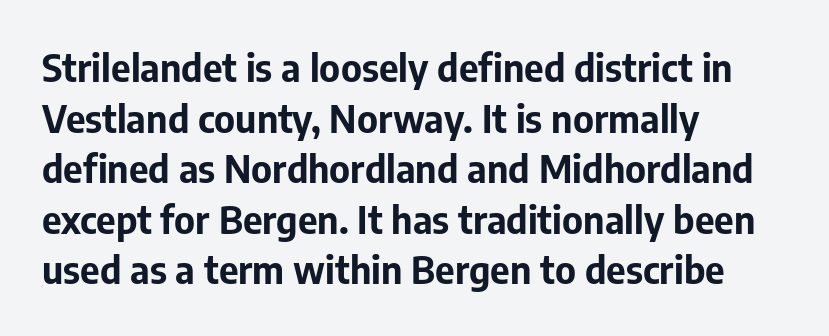
The image shows 38 px bold sans-serif type, upright; set left-aligned, normal line spacing (1.33x), normal letter spacing, not underlined; low stroke contrast and a medium x-height.
